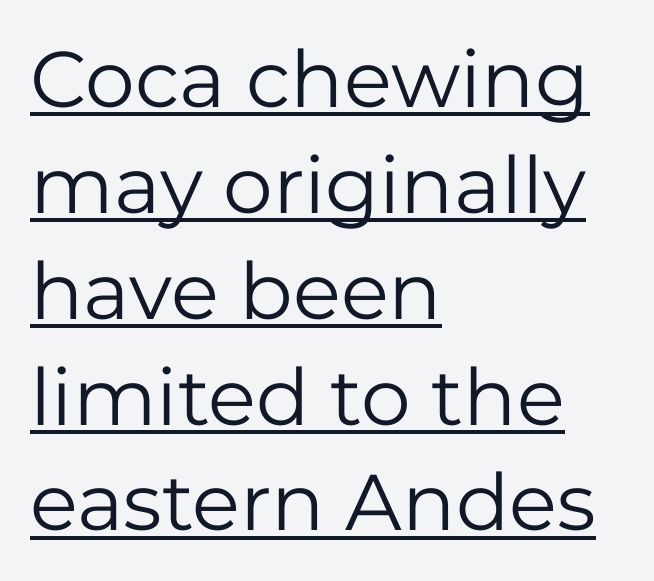
The lines in this sample share a left origin and differ only in where they stop. This sample uses plain, unmodified letter spacing. The passage shown is not bold in any degree. Typographically, this falls in the sans-serif category. Baseline-to-baseline distance is the conventional proportion of letter height.
